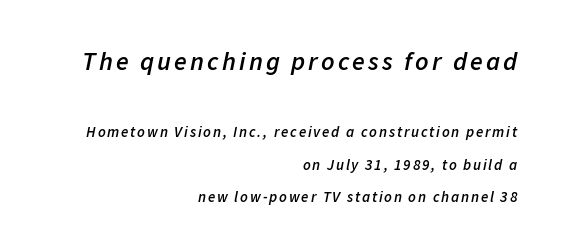
{"italic": "yes", "lean": "right", "slant_degrees": 11, "bold": "semi", "underline": "no", "align": "right", "line_spacing": "loose", "line_spacing_ratio": 2.19, "larger_block": "first", "size_ratio": 1.73, "glyph_px": 26}
